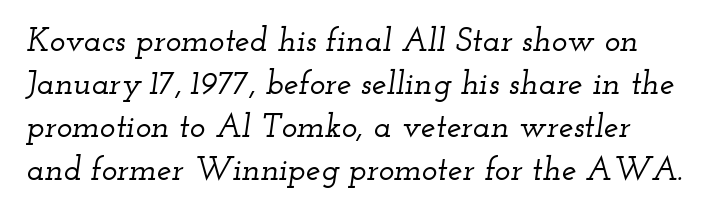
Check the space under the baseline: it is left empty. Short note: letters normally spaced. The face used here is proportionally spaced, like ordinary book or web type. The letters carry serifs — small finishing strokes at the ends of their stems.
